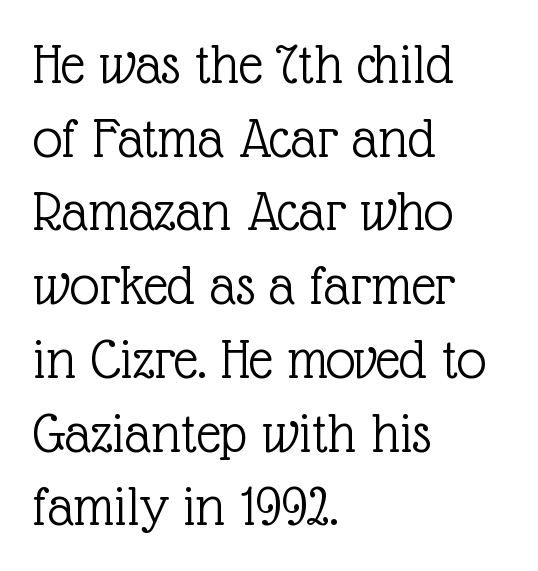
The leading is moderate, giving the passage an even texture. Lines of text with bare space underneath. The rendering uses natural spacing where letterforms have individual widths. Line starts are locked; line ends wander. Type style note: has serifs. Characters follow at the spacing the type designer built in.
